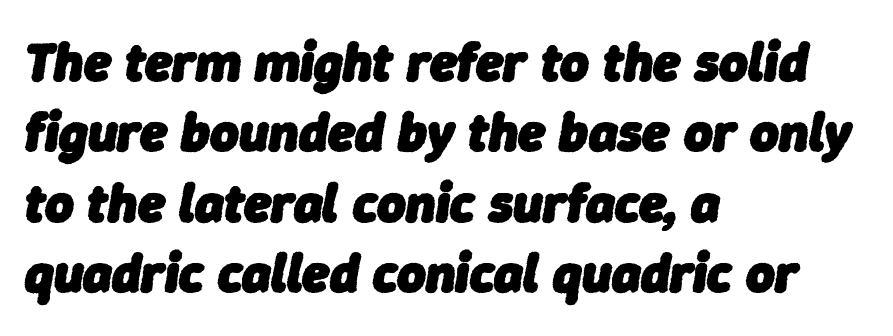
The image shows 55 px heavy type, italic (leaning right); set left-aligned, normal line spacing (1.28x), normal letter spacing, not underlined; low stroke contrast and a medium x-height.
